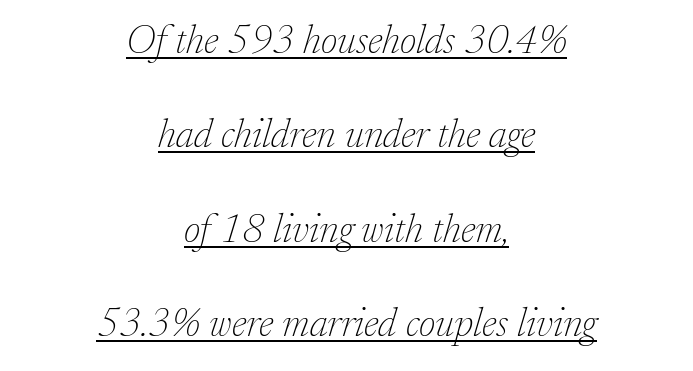
Q: Is the text bold? A: No.
Q: Is the text italic (slanted)? A: Yes, it leans right by about 17 degrees.
Q: Is the typeface a serif or a sans-serif typeface? A: Serif.
Q: Is the text underlined? A: Yes.
Q: How is the paragraph aligned? A: Centered.
Q: Is the spacing between letters normal or unusually wide? A: Normal.
Q: Is the spacing between lines tight, normal or loose? A: Loose.
Q: Width (condensed, normal, or wide)? A: Normal.
Q: Stroke contrast? A: Low.
Q: x-height? A: Medium.
Q: Monospaced? A: No.
